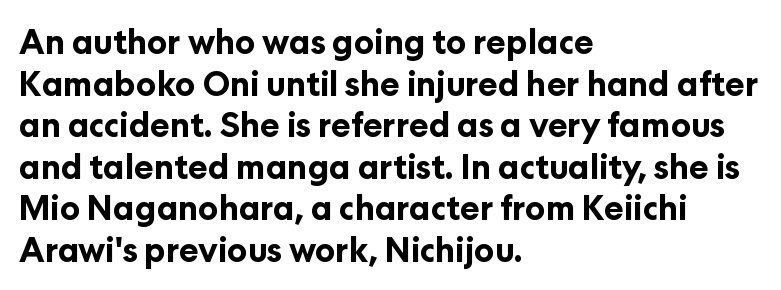
{"serif": "no", "italic": "no", "bold": "yes", "weight": "bold", "width": "normal", "stroke_contrast": "low", "x_height": "medium", "monospaced": "no", "underline": "no", "align": "left", "line_spacing": "normal", "line_spacing_ratio": 1.26, "letter_spacing": "normal", "letter_spacing_em": 0.0, "glyph_px": 33}
